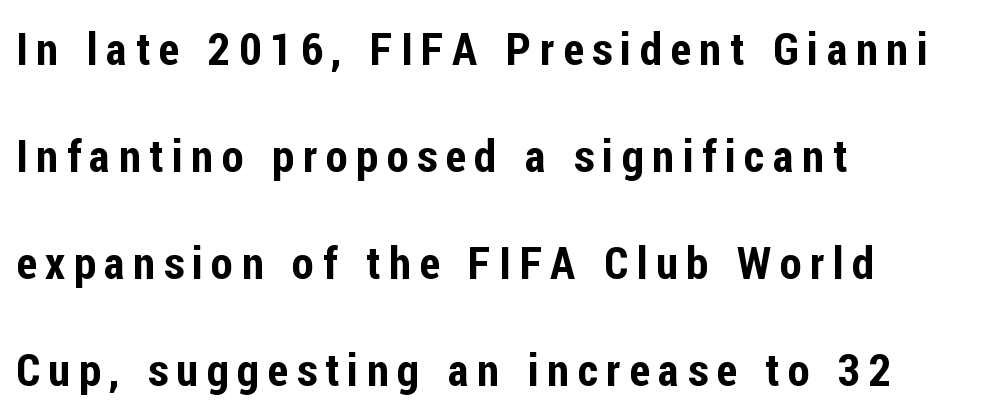
This sample uses a sans-serif face. Rule under the text: the space is simply empty. Widely set lines give the paragraph a tall, airy silhouette. Every character sits straight up, as roman type does.
